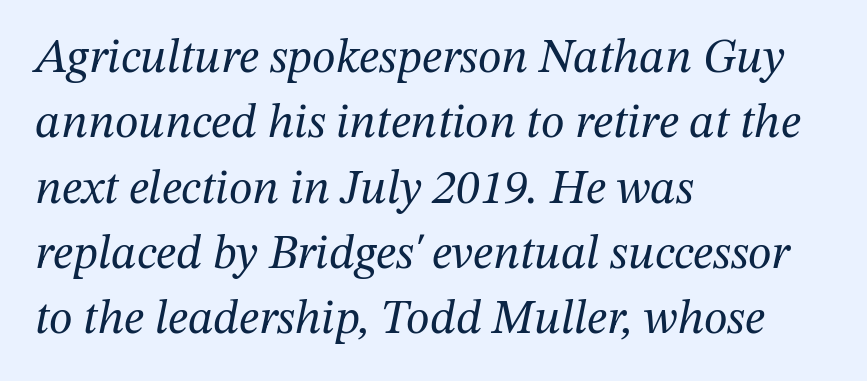
Q: Is the text bold? A: No.
Q: Is the text italic (slanted)? A: Yes, it leans right by about 12 degrees.
Q: Is the typeface a serif or a sans-serif typeface? A: Serif.
Q: Is the text underlined? A: No.
Q: How is the paragraph aligned? A: Left-aligned.
Q: Is the spacing between letters normal or unusually wide? A: Normal.
Q: Is the spacing between lines tight, normal or loose? A: Normal.
Q: Width (condensed, normal, or wide)? A: Normal.
Q: Stroke contrast? A: Medium.
Q: x-height? A: Medium.
Q: Monospaced? A: No.
